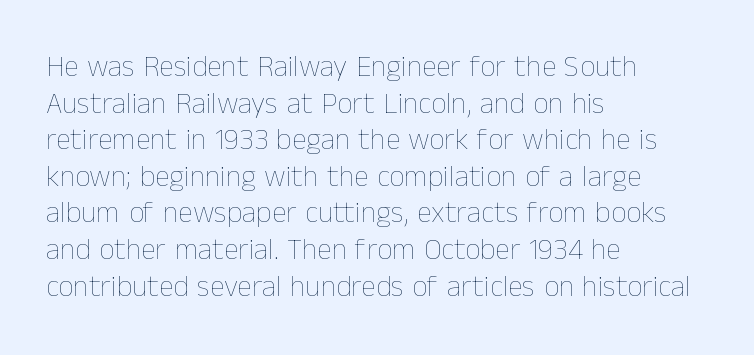
{"italic": "no", "bold": "no", "weight": "thin", "width": "normal", "stroke_contrast": "low", "x_height": "medium", "monospaced": "no", "underline": "no", "align": "left", "line_spacing_ratio": 1.22, "letter_spacing": "normal", "letter_spacing_em": 0.0, "glyph_px": 30}
